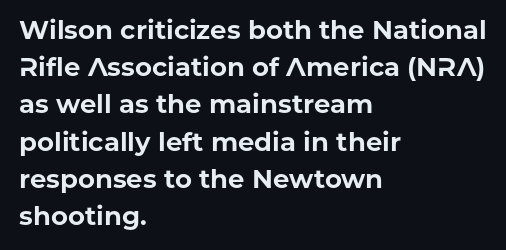
Q: Is the text bold? A: Yes.
Q: Is the text italic (slanted)? A: No, it is upright.
Q: Is the text underlined? A: No.
Q: How is the paragraph aligned? A: Left-aligned.
Q: Is the spacing between letters normal or unusually wide? A: Normal.
Q: Is the spacing between lines tight, normal or loose? A: Normal.
